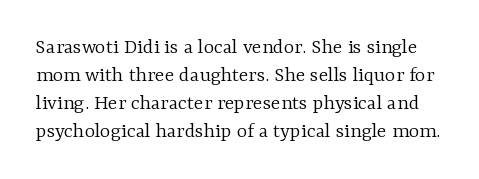
Q: Is the text bold? A: No.
Q: Is the text italic (slanted)? A: No, it is upright.
Q: Is the text underlined? A: No.
Q: Is the spacing between letters normal or unusually wide? A: Normal.
Q: Is the spacing between lines tight, normal or loose? A: Normal.
